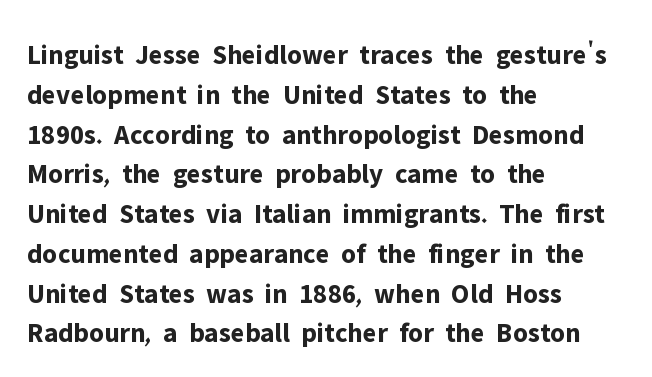
{"serif": "no", "italic": "no", "bold": "yes", "weight": "bold", "width": "normal", "stroke_contrast": "low", "x_height": "medium", "monospaced": "no", "underline": "no", "align": "left", "line_spacing": "normal", "line_spacing_ratio": 1.42, "letter_spacing": "normal", "letter_spacing_em": 0.0, "glyph_px": 28}
